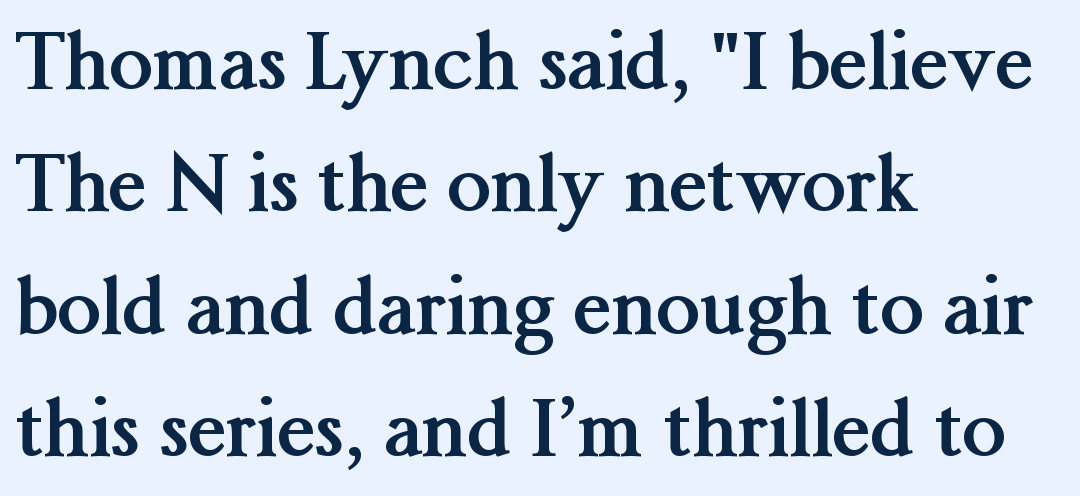
{"serif": "yes", "italic": "no", "bold": "yes", "weight": "semibold", "width": "normal", "stroke_contrast": "medium", "x_height": "medium", "monospaced": "no", "underline": "no", "align": "left", "line_spacing": "normal", "line_spacing_ratio": 1.57, "letter_spacing": "normal", "letter_spacing_em": 0.0, "glyph_px": 78}
